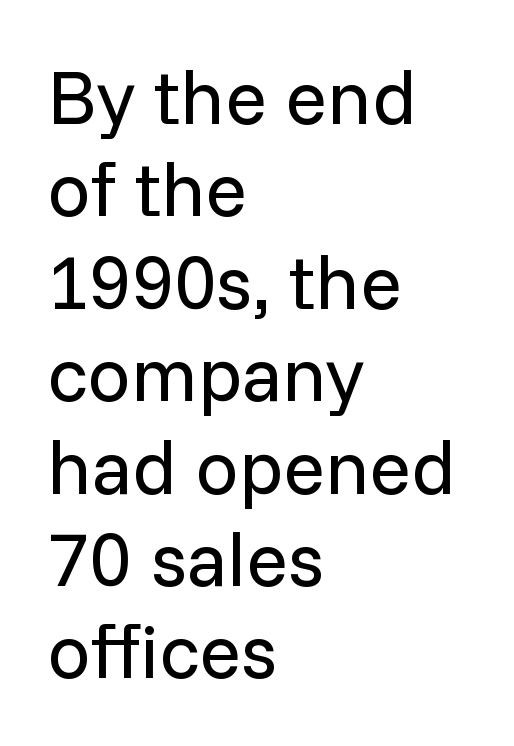
Q: Is the text bold? A: No.
Q: Is the text italic (slanted)? A: No, it is upright.
Q: Is the typeface a serif or a sans-serif typeface? A: Sans-serif.
Q: Is the text underlined? A: No.
Q: How is the paragraph aligned? A: Left-aligned.
Q: Is the spacing between letters normal or unusually wide? A: Normal.
Q: Width (condensed, normal, or wide)? A: Normal.
Q: Stroke contrast? A: Low.
Q: x-height? A: Medium.
Q: Monospaced? A: No.
